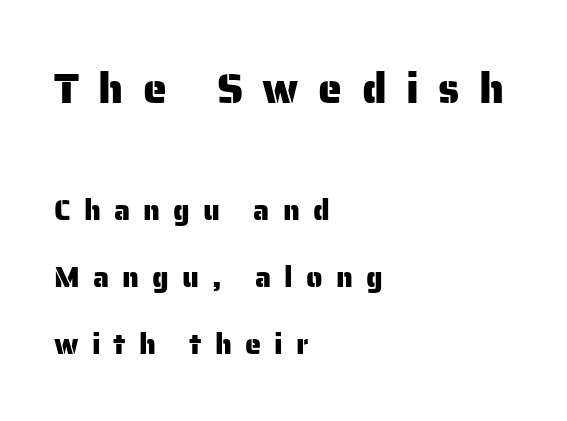
The image shows 43 px sans-serif type, upright; set left-aligned, loose line spacing (2.3x), unusually wide letter spacing (+0.45 em), not underlined; the first (top) block is 1.48x larger; low stroke contrast and a medium x-height.
